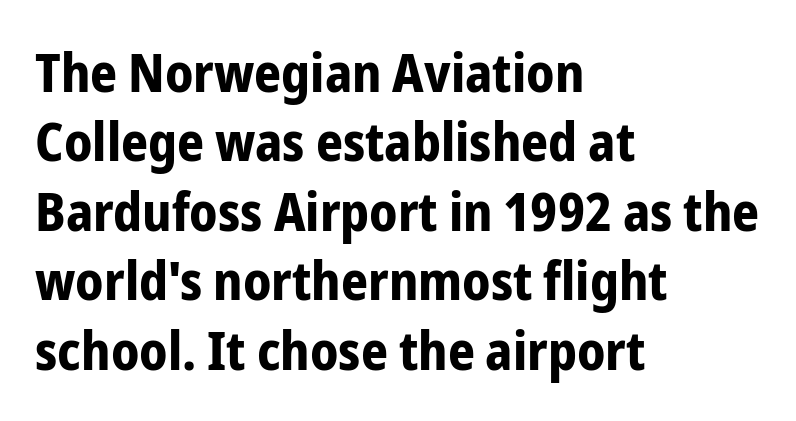
Q: Is the text bold? A: Yes.
Q: Is the text italic (slanted)? A: No, it is upright.
Q: Is the typeface a serif or a sans-serif typeface? A: Sans-serif.
Q: Is the text underlined? A: No.
Q: How is the paragraph aligned? A: Left-aligned.
Q: Is the spacing between letters normal or unusually wide? A: Normal.
Q: Is the spacing between lines tight, normal or loose? A: Normal.
Q: Width (condensed, normal, or wide)? A: Condensed.
Q: Stroke contrast? A: Low.
Q: x-height? A: Medium.
Q: Monospaced? A: No.
